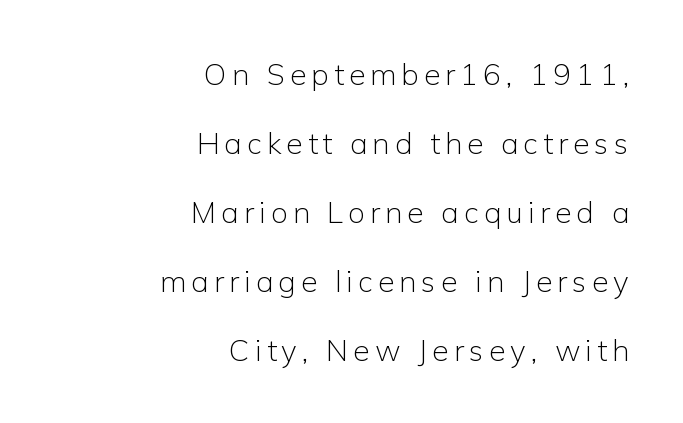
The glyphs in this specimen are sans serif. Is the block centered? No — it sits flush against the right margin. The weight would be labelled regular, book, light, or lighter still. This sample trades compactness for vertical openness between lines. Check under the words: just untouched page. Note the varied advance widths — an 'i' is clearly narrower than an 'm'.
